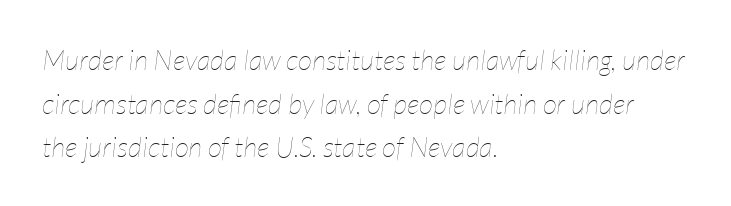
Q: Is the text bold? A: No.
Q: Is the text italic (slanted)? A: Yes, it leans right by about 7 degrees.
Q: Is the text underlined? A: No.
Q: How is the paragraph aligned? A: Left-aligned.
Q: Is the spacing between letters normal or unusually wide? A: Normal.
Q: Is the spacing between lines tight, normal or loose? A: Normal.
Q: Width (condensed, normal, or wide)? A: Condensed.
Q: Stroke contrast? A: Low.
Q: x-height? A: Medium.
Q: Monospaced? A: No.
